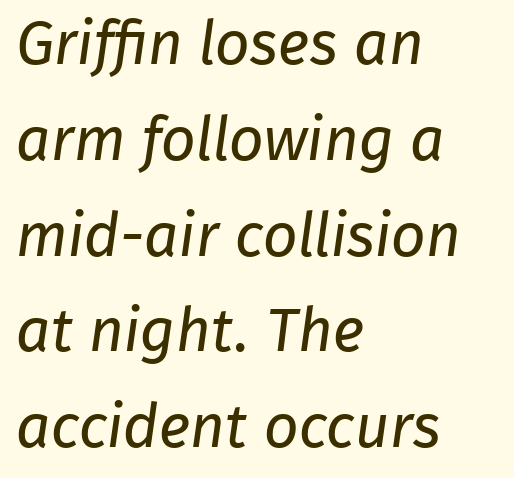
Does the type have serifs? No, each stem ends abruptly. Heaviness? Minimal to ordinary, like unemphasized prose. Character widths vary here, with narrow letters taking less room than wide ones. The baseline area is clear.
